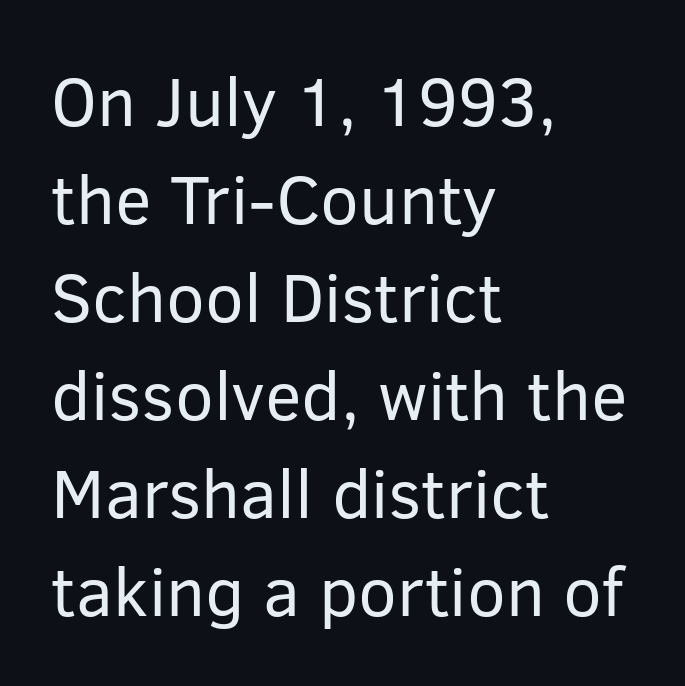
How would I describe the line gaps? Plain and ordinary. The foot of each line stays bare and open. Observe the absence of serifs on each vertical stroke in this sample. Ordinary non-slanted type is in use. Stems and bowls with no extra thickness — not bold. The rendering uses natural spacing where letterforms have individual widths.
